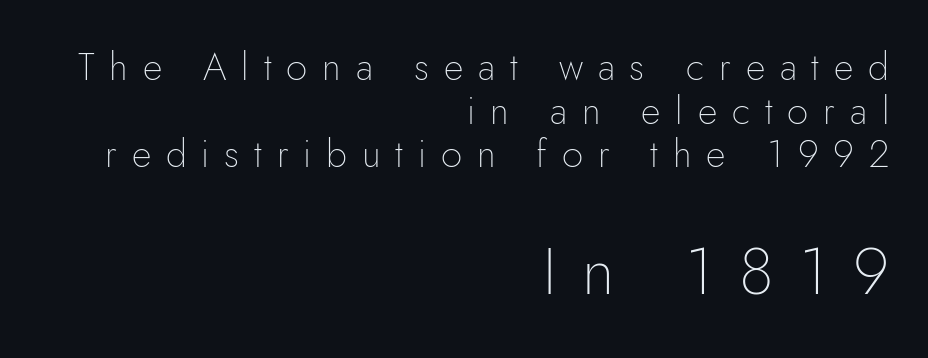
The following chunk of copy outweighs the initial chunk in type size. The specimen reads as upright at a glance. These lines are set flush right with a ragged left edge. Typographically, this falls in the sans-serif category.
